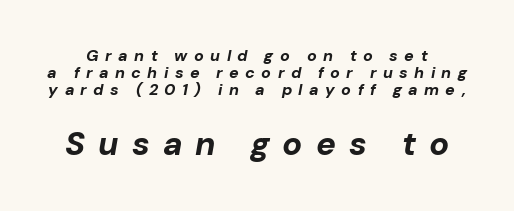
Q: Is the text bold? A: Yes.
Q: Is the text italic (slanted)? A: Yes, it leans right by about 10 degrees.
Q: Is the text underlined? A: No.
Q: Is the spacing between letters normal or unusually wide? A: Unusually wide.
Q: Is the spacing between lines tight, normal or loose? A: Tight.
Q: Which block of text is set in a larger size, the first (top) or the second (bottom)? A: The second (bottom) one.
Q: Width (condensed, normal, or wide)? A: Normal.
Q: Stroke contrast? A: Low.
Q: x-height? A: Medium.
Q: Monospaced? A: No.
